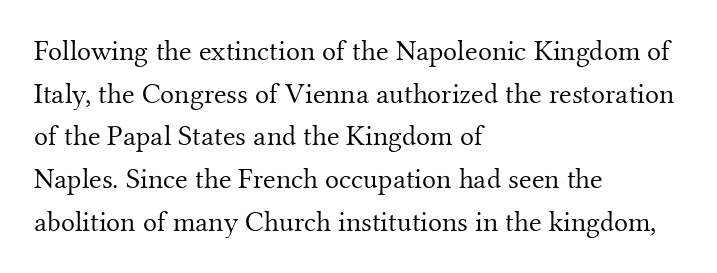
The image shows 29 px light serif type, upright; set left-aligned, normal line spacing (1.47x), normal letter spacing, not underlined; medium stroke contrast and a small x-height.
